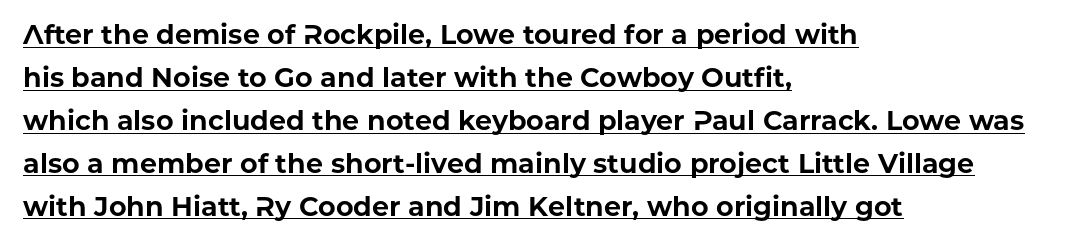
Caption: lettering with a line underneath. This rendering leaves character spacing at its baseline value. Set as a true bold cut, around the 700 mark. The block of text has a typical density, with ordinary space between rows. Where is the straight margin? On the left.
